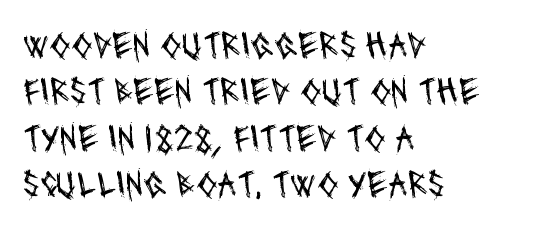
Clear beneath every line of the passage. The passage shown is typeset with a sans-serif family. Which margin do the lines hug? The left one — the right edge is uneven. The typeface has the unassuming heft of standard copy or less. Note the varied advance widths — an 'i' is clearly narrower than an 'm'.
